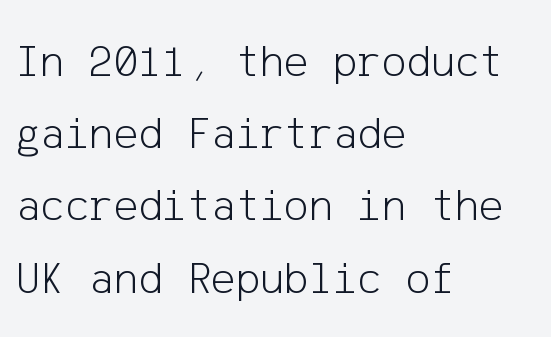
The image shows 46 px light sans-serif type, upright; set left-aligned, normal line spacing (1.57x), normal letter spacing, not underlined; low stroke contrast and a medium x-height.
